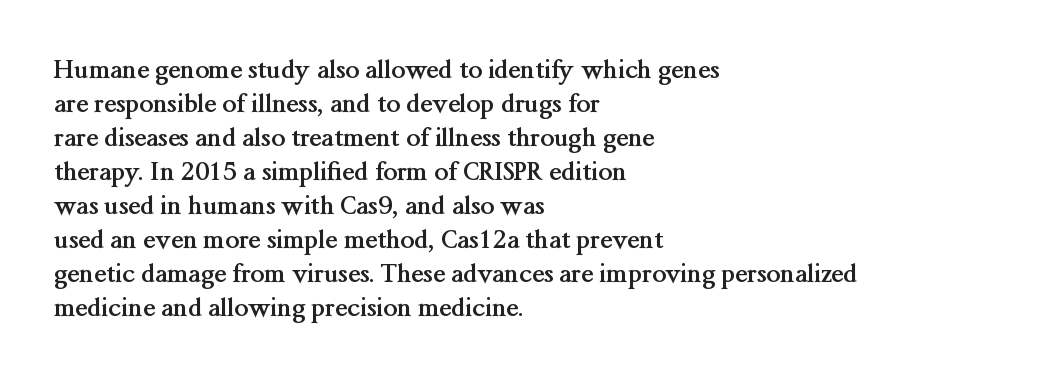
The image shows 25 px bold type, upright; set left-aligned, normal line spacing (1.36x), normal letter spacing, not underlined.
